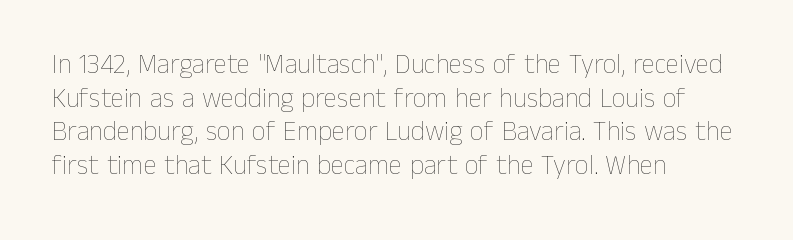
Whoever set this chose a conventional vertical rhythm. Each stroke keeps to a modest, everyday thickness or less. Is there any slant? The stems are plumb. Any mark beneath the type? The region is blank. Horizontal alignment here is leftward, the default for most running prose.
